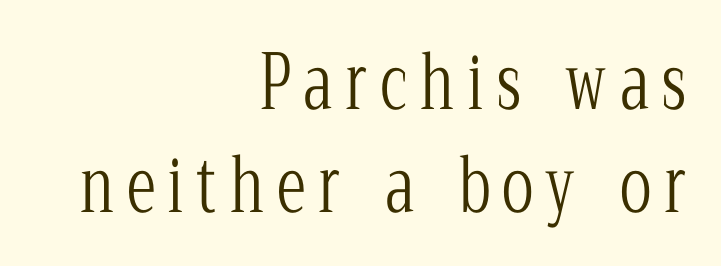
{"serif": "yes", "italic": "no", "bold": "no", "weight": "light", "width": "condensed", "stroke_contrast": "low", "x_height": "medium", "monospaced": "no", "underline": "no", "align": "right", "line_spacing": "normal", "line_spacing_ratio": 1.39, "glyph_px": 74}
